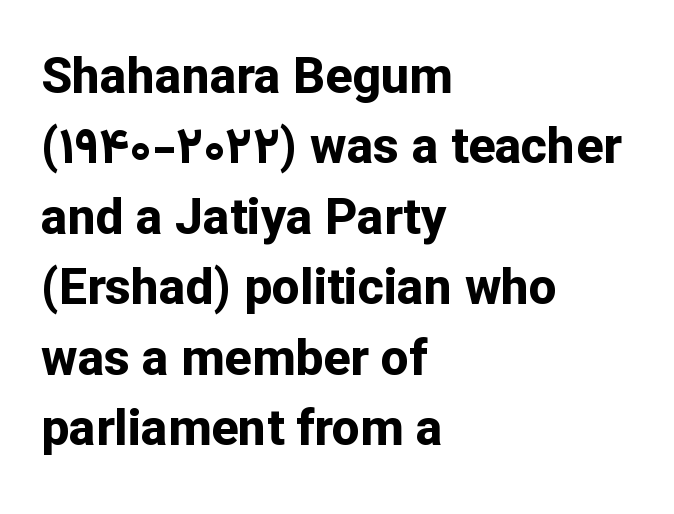
Q: Is the text bold? A: Yes.
Q: Is the text italic (slanted)? A: No, it is upright.
Q: Is the typeface a serif or a sans-serif typeface? A: Sans-serif.
Q: Is the text underlined? A: No.
Q: How is the paragraph aligned? A: Left-aligned.
Q: Is the spacing between letters normal or unusually wide? A: Normal.
Q: Is the spacing between lines tight, normal or loose? A: Normal.
Q: Width (condensed, normal, or wide)? A: Normal.
Q: Stroke contrast? A: Low.
Q: x-height? A: Medium.
Q: Monospaced? A: No.
